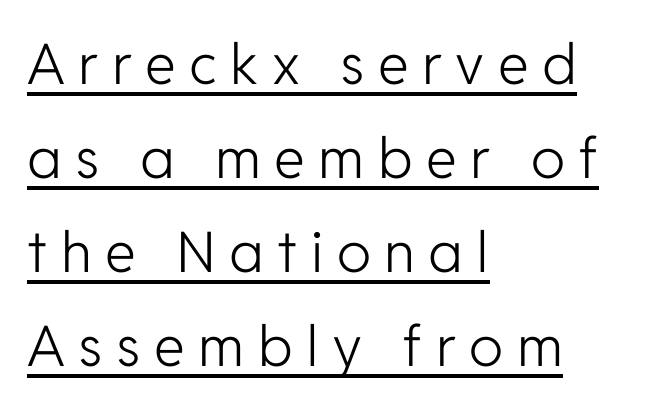
Note the varied advance widths — an 'i' is clearly narrower than an 'm'. Layout note: lines flush left. No letter is thick-stroked: the sample isn't bold. Regarding leading, the lines here are spaced in the standard way. Compared with typical body copy, the letter spacing here is much looser.
